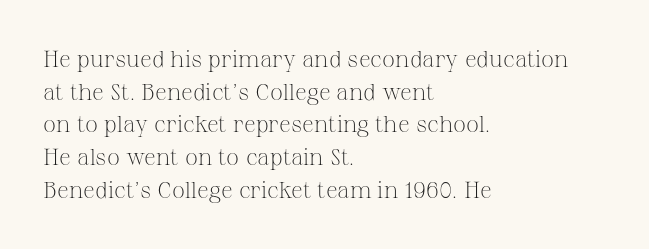
Q: Is the text bold? A: No.
Q: Is the text italic (slanted)? A: No, it is upright.
Q: Is the text underlined? A: No.
Q: How is the paragraph aligned? A: Left-aligned.
Q: Is the spacing between letters normal or unusually wide? A: Normal.
Q: Is the spacing between lines tight, normal or loose? A: Normal.
